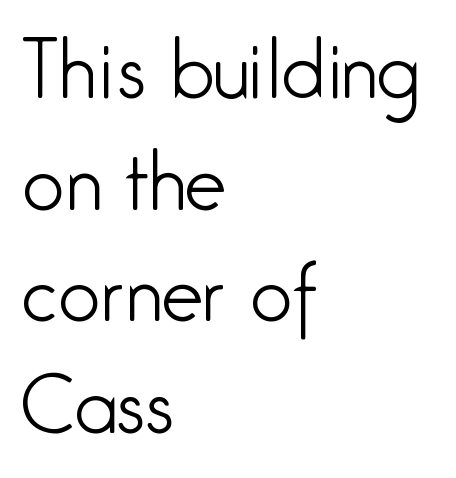
A student would call this left alignment; a typographer would say flush left, rag right. A typesetter would call this leading conventional body-copy spacing. Characters follow at the spacing the type designer built in. Only glyphs here, with clear space below each row. Counters stay open thanks to moderate or lighter strokes.
